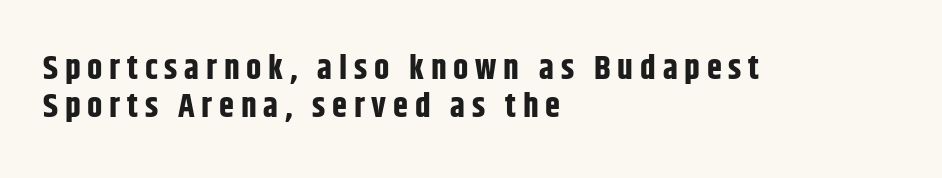
Q: Is the text bold? A: Yes.
Q: Is the text italic (slanted)? A: No, it is upright.
Q: Is the typeface a serif or a sans-serif typeface? A: Sans-serif.
Q: Is the text underlined? A: No.
Q: How is the paragraph aligned? A: Left-aligned.
Q: Is the spacing between letters normal or unusually wide? A: Unusually wide.
Q: Is the spacing between lines tight, normal or loose? A: Tight.
Q: Width (condensed, normal, or wide)? A: Condensed.
Q: Stroke contrast? A: Low.
Q: x-height? A: Large.
Q: Monospaced? A: No.
